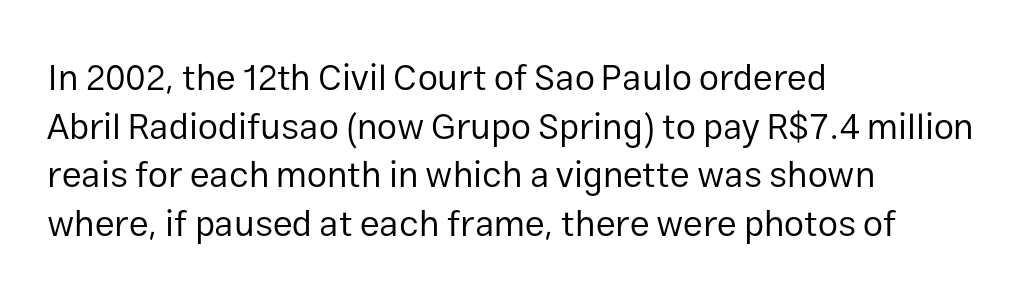
Q: Is the text bold? A: No.
Q: Is the text italic (slanted)? A: No, it is upright.
Q: Is the typeface a serif or a sans-serif typeface? A: Sans-serif.
Q: Is the text underlined? A: No.
Q: How is the paragraph aligned? A: Left-aligned.
Q: Is the spacing between letters normal or unusually wide? A: Normal.
Q: Is the spacing between lines tight, normal or loose? A: Normal.
Q: Width (condensed, normal, or wide)? A: Normal.
Q: Stroke contrast? A: Low.
Q: x-height? A: Medium.
Q: Monospaced? A: No.
